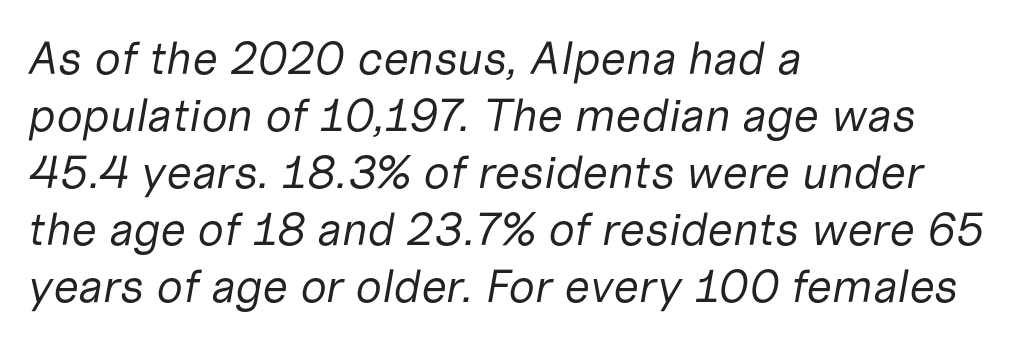
Type without underlining. These glyphs show unthickened strokes, regular width or finer. The rendering uses natural spacing where letterforms have individual widths. If you drew a line through each stem, it would be angled. Is the block centered? No — it sits flush against the left margin.
